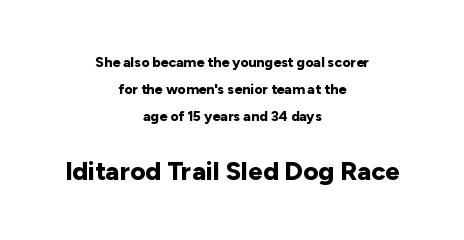
Q: Is the text bold? A: Yes.
Q: Is the text italic (slanted)? A: No, it is upright.
Q: Is the text underlined? A: No.
Q: How is the paragraph aligned? A: Centered.
Q: Is the spacing between letters normal or unusually wide? A: Normal.
Q: Is the spacing between lines tight, normal or loose? A: Loose.
Q: Which block of text is set in a larger size, the first (top) or the second (bottom)? A: The second (bottom) one.
